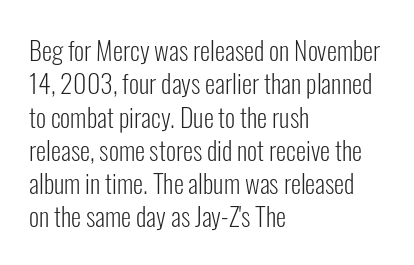
Q: Is the text bold? A: No.
Q: Is the text italic (slanted)? A: No, it is upright.
Q: Is the text underlined? A: No.
Q: How is the paragraph aligned? A: Left-aligned.
Q: Is the spacing between letters normal or unusually wide? A: Normal.
Q: Is the spacing between lines tight, normal or loose? A: Normal.
